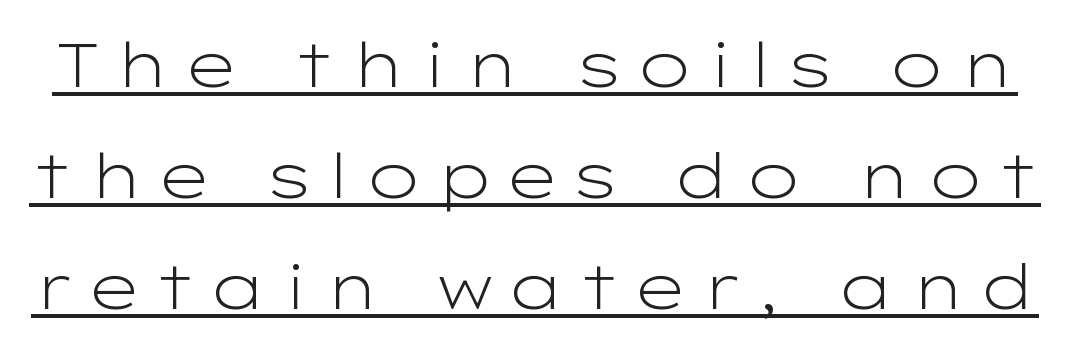
{"serif": "no", "italic": "no", "bold": "no", "weight": "light", "width": "wide", "stroke_contrast": "low", "x_height": "medium", "monospaced": "no", "underline": "yes", "line_spacing_ratio": 1.79, "glyph_px": 62}
